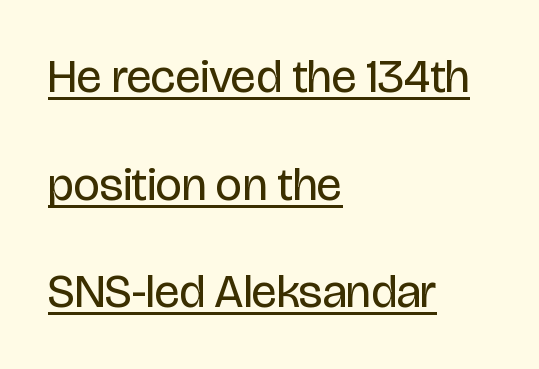
{"serif": "no", "italic": "no", "bold": "no", "weight": "regular", "width": "condensed", "stroke_contrast": "low", "x_height": "large", "monospaced": "no", "underline": "yes", "align": "left", "line_spacing": "loose", "line_spacing_ratio": 2.29, "letter_spacing": "normal", "letter_spacing_em": 0.0, "glyph_px": 47}
